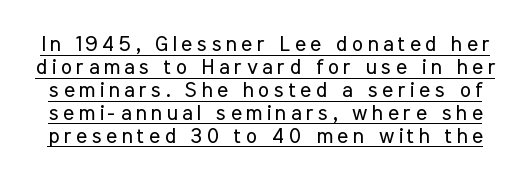
{"italic": "no", "bold": "no", "underline": "yes", "line_spacing": "tight", "line_spacing_ratio": 1.09, "letter_spacing": "wide", "letter_spacing_em": 0.21, "glyph_px": 21}
